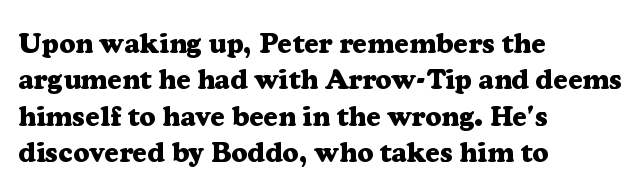
{"serif": "yes", "italic": "no", "bold": "yes", "weight": "heavy", "width": "normal", "stroke_contrast": "low", "x_height": "medium", "monospaced": "no", "underline": "no", "align": "left", "line_spacing": "normal", "line_spacing_ratio": 1.3, "letter_spacing": "normal", "letter_spacing_em": 0.0, "glyph_px": 28}
